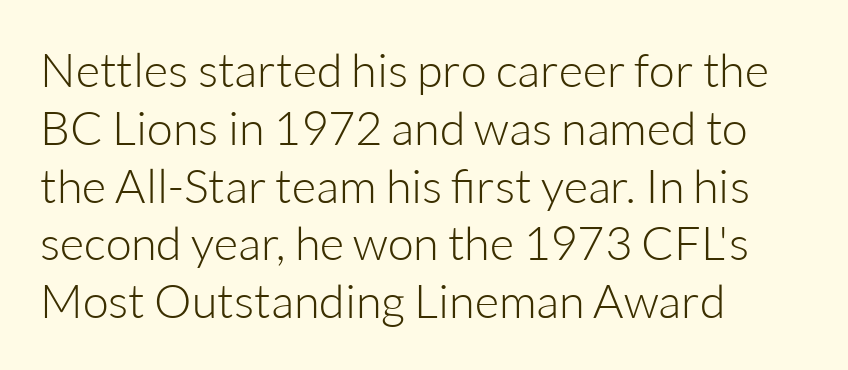
{"serif": "no", "italic": "no", "bold": "no", "weight": "light", "width": "normal", "stroke_contrast": "low", "x_height": "medium", "monospaced": "no", "underline": "no", "align": "left", "line_spacing_ratio": 1.23, "letter_spacing": "normal", "letter_spacing_em": 0.0, "glyph_px": 47}
